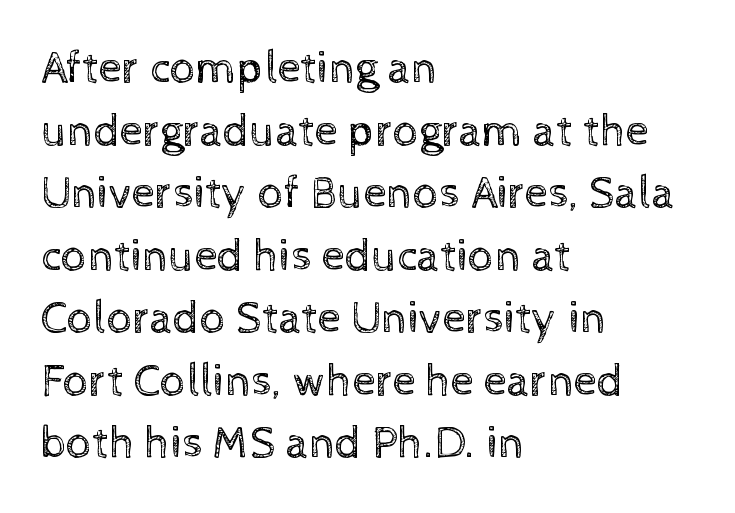
Q: Is the text bold? A: No.
Q: Is the text italic (slanted)? A: No, it is upright.
Q: Is the text underlined? A: No.
Q: How is the paragraph aligned? A: Left-aligned.
Q: Is the spacing between letters normal or unusually wide? A: Normal.
Q: Is the spacing between lines tight, normal or loose? A: Normal.
Q: Width (condensed, normal, or wide)? A: Normal.
Q: x-height? A: Medium.
Q: Monospaced? A: No.
